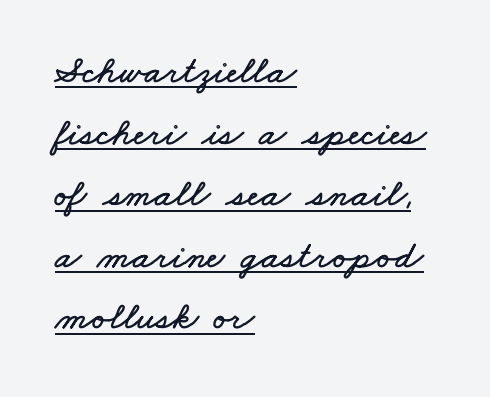
Q: Is the text underlined? A: Yes.
Q: How is the paragraph aligned? A: Left-aligned.
Q: Is the spacing between letters normal or unusually wide? A: Normal.
Q: Is the spacing between lines tight, normal or loose? A: Normal.
Q: Width (condensed, normal, or wide)? A: Wide.
Q: Stroke contrast? A: Low.
Q: x-height? A: Small.
Q: Monospaced? A: No.
